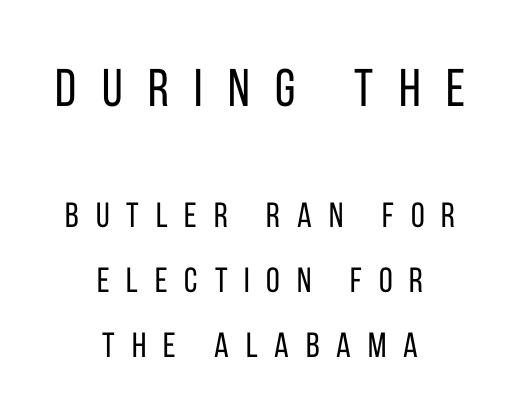
The image shows 53 px regular-weight, condensed sans-serif type, upright; set centered, line spacing 1.85x, unusually wide letter spacing (+0.48 em), not underlined; the first (top) block is 1.51x larger; low stroke contrast and a large x-height.
